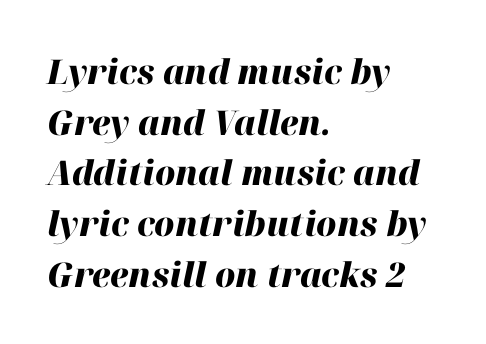
These lines are rendered in a variable-pitch font. Notice how thick the strokes are: this is what a full bold looks like. Anything drawn beneath the words? Only blank space. Slanted lettering throughout. Students, note that the glyphs here touch the page at normal intervals.
